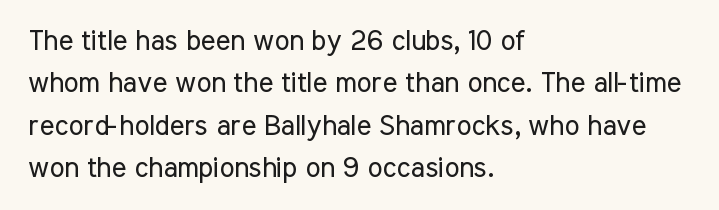
Q: Is the text bold? A: No.
Q: Is the text italic (slanted)? A: No, it is upright.
Q: Is the typeface a serif or a sans-serif typeface? A: Sans-serif.
Q: Is the text underlined? A: No.
Q: How is the paragraph aligned? A: Left-aligned.
Q: Is the spacing between letters normal or unusually wide? A: Normal.
Q: Is the spacing between lines tight, normal or loose? A: Normal.
Q: Width (condensed, normal, or wide)? A: Condensed.
Q: Stroke contrast? A: Low.
Q: x-height? A: Medium.
Q: Monospaced? A: No.
